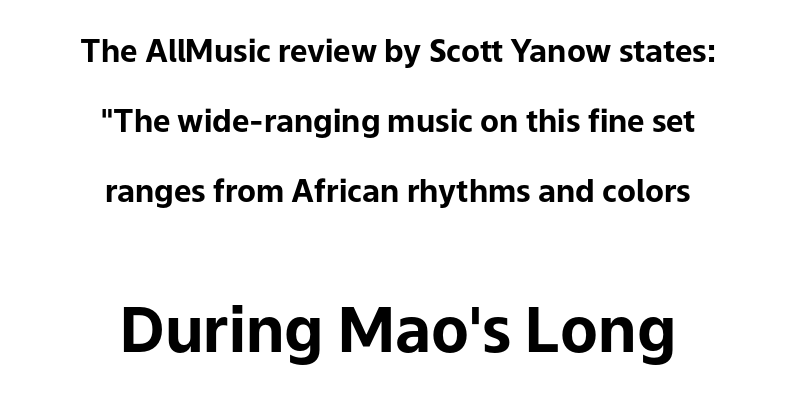
Italic? Not at all — the glyphs are vertical. These two chunks differ in scale, with the bottom chunk taking the larger measure. Check under the words: just untouched page. The tracking reads as untouched default to a designer's eye. The passage shown stacks its lines with a broad gap.
